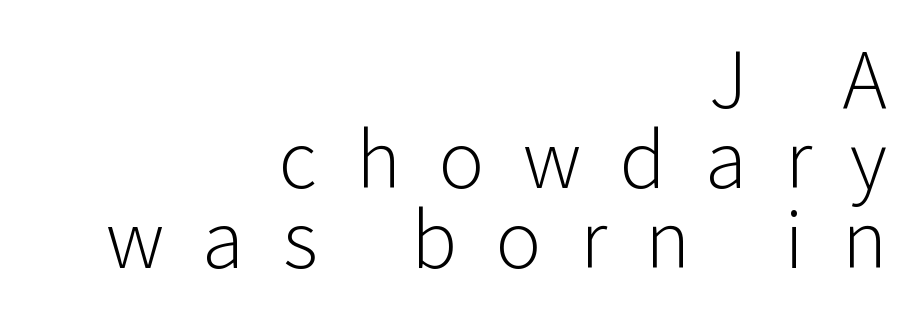
Varying glyph widths throughout — classic text-font behaviour. Stems and bowls with no extra thickness — not bold. If you drew a line through each stem, it would be perfectly vertical. Here the glyphs are tracked loosely, breaking word shapes into spaced letters. The setting favours the right margin, as signatures and pull-quotes sometimes do.
